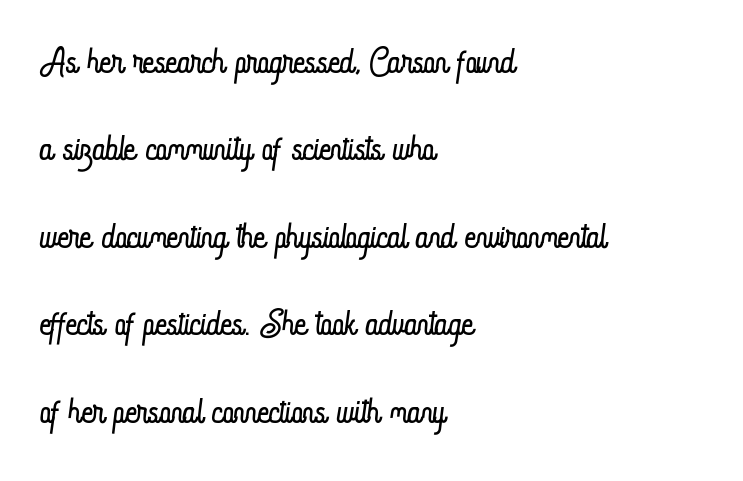
How are the letters spaced? Ordinarily, with no added tracking. Type without underlining. A typesetter would call this proportional, since set widths differ per character. Alignment: flush left.
